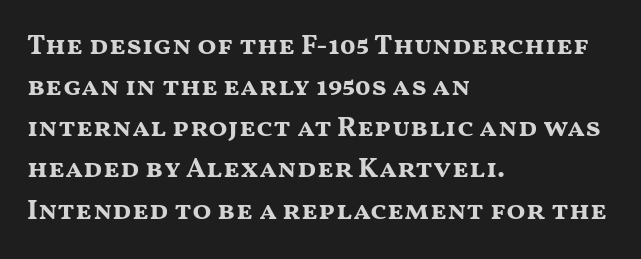
Q: Is the text bold? A: Yes.
Q: Is the text italic (slanted)? A: No, it is upright.
Q: Is the typeface a serif or a sans-serif typeface? A: Sans-serif.
Q: Is the text underlined? A: No.
Q: How is the paragraph aligned? A: Left-aligned.
Q: Is the spacing between letters normal or unusually wide? A: Normal.
Q: Is the spacing between lines tight, normal or loose? A: Normal.
Q: Width (condensed, normal, or wide)? A: Wide.
Q: Stroke contrast? A: Medium.
Q: x-height? A: Medium.
Q: Monospaced? A: No.
